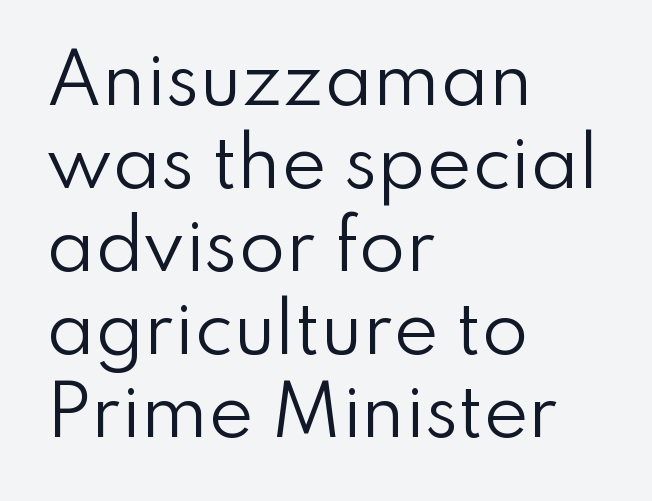
The horizontal fit of the characters is conventional and even. The passage shown is typed in a proportional face where columns would drift. These lines stack with their left ends in a neat column. No extra ink here — the face is not bold. When letters stand straight like this, we call the style roman or upright. This rendering employs a face without finishing strokes, i.e., a sans-serif.
